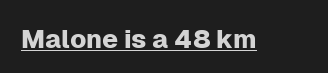
The image shows 26 px text type, upright; set normal letter spacing, underlined.
